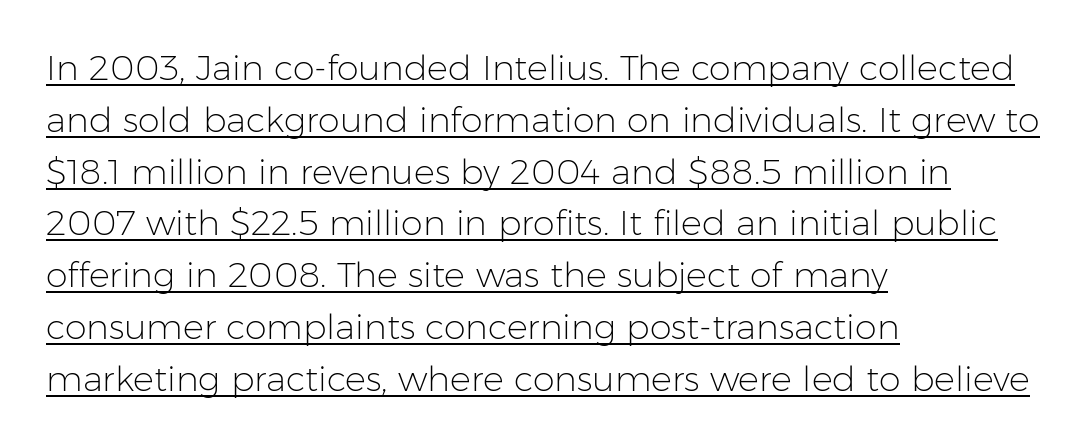
Q: Is the text bold? A: No.
Q: Is the text italic (slanted)? A: No, it is upright.
Q: Is the typeface a serif or a sans-serif typeface? A: Sans-serif.
Q: Is the text underlined? A: Yes.
Q: How is the paragraph aligned? A: Left-aligned.
Q: Is the spacing between letters normal or unusually wide? A: Normal.
Q: Is the spacing between lines tight, normal or loose? A: Normal.
Q: Width (condensed, normal, or wide)? A: Normal.
Q: Stroke contrast? A: Low.
Q: x-height? A: Medium.
Q: Monospaced? A: No.
